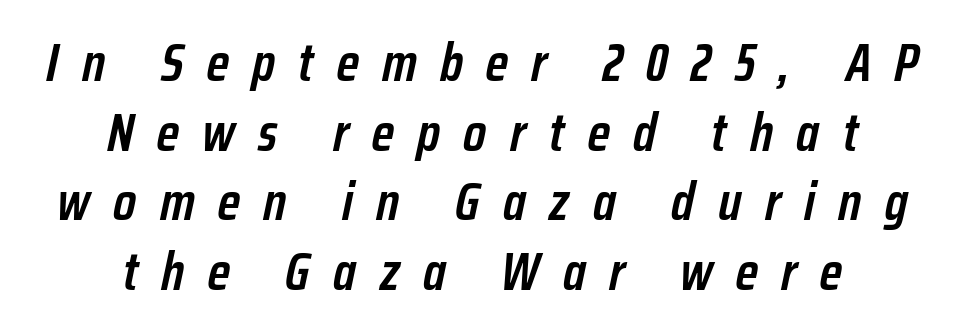
Horizontal bands of white between lines are of average thickness. Honestly, there is no underline to notice here at all. The letters advance in unequal steps, a hallmark of proportional type. Substantial extra tracking has been applied to these lines.
